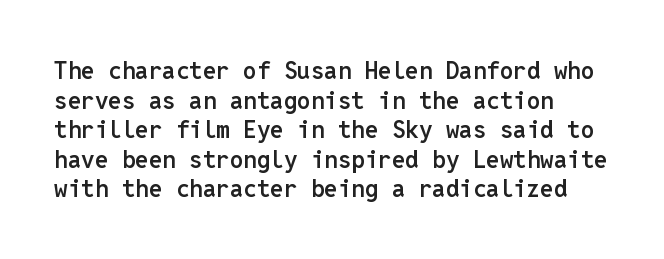
A bare baseline throughout the passage. Compared with a centered layout, this one pins lines to the left instead. This is moderately heavy type, rendered in semibold. The letters sit at their default tracking, neither squeezed nor spread. This sample uses an upright cut, with every glyph sitting square on the baseline.
